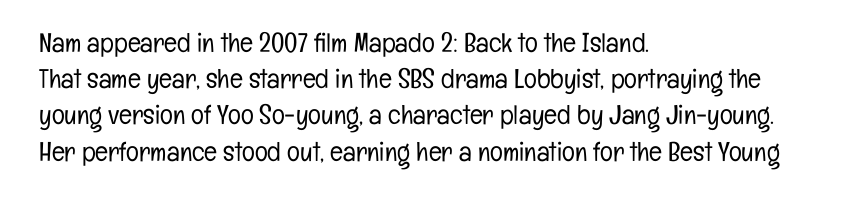
The strokes carry an ordinary text weight at most. Teacher's note: observe the even left margin — that is flush-left alignment. The lines sit at an ordinary, default distance from one another. Does extra space separate the letters? No, they use regular spacing. Posture: vertical. The specimen omits any rule beneath the text block's lines.
